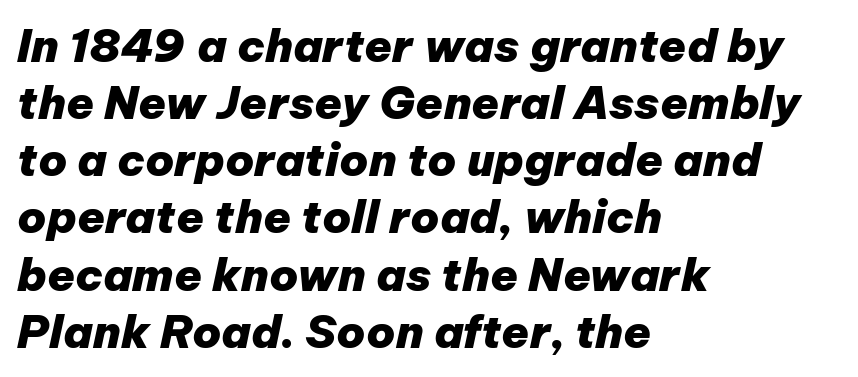
Q: Is the text bold? A: Yes.
Q: Is the text italic (slanted)? A: Yes, it leans right by about 12 degrees.
Q: Is the text underlined? A: No.
Q: How is the paragraph aligned? A: Left-aligned.
Q: Is the spacing between letters normal or unusually wide? A: Normal.
Q: Is the spacing between lines tight, normal or loose? A: Normal.
Q: Width (condensed, normal, or wide)? A: Normal.
Q: Stroke contrast? A: Low.
Q: x-height? A: Medium.
Q: Monospaced? A: No.
